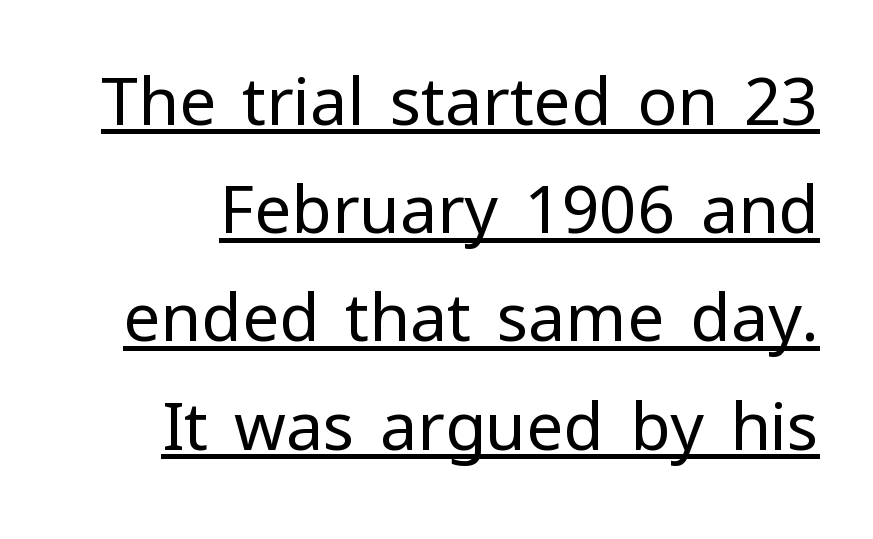
The image shows 66 px regular-weight sans-serif type, upright; set normal line spacing (1.64x), normal letter spacing, underlined; low stroke contrast and a medium x-height.
